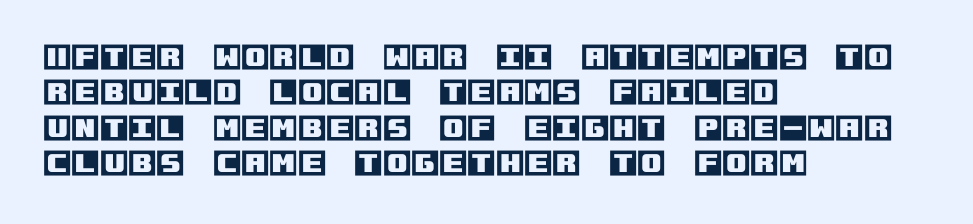
{"italic": "no", "width": "normal", "x_height": "large", "underline": "no", "align": "left", "line_spacing_ratio": 1.22, "letter_spacing": "normal", "letter_spacing_em": 0.0, "glyph_px": 29}
